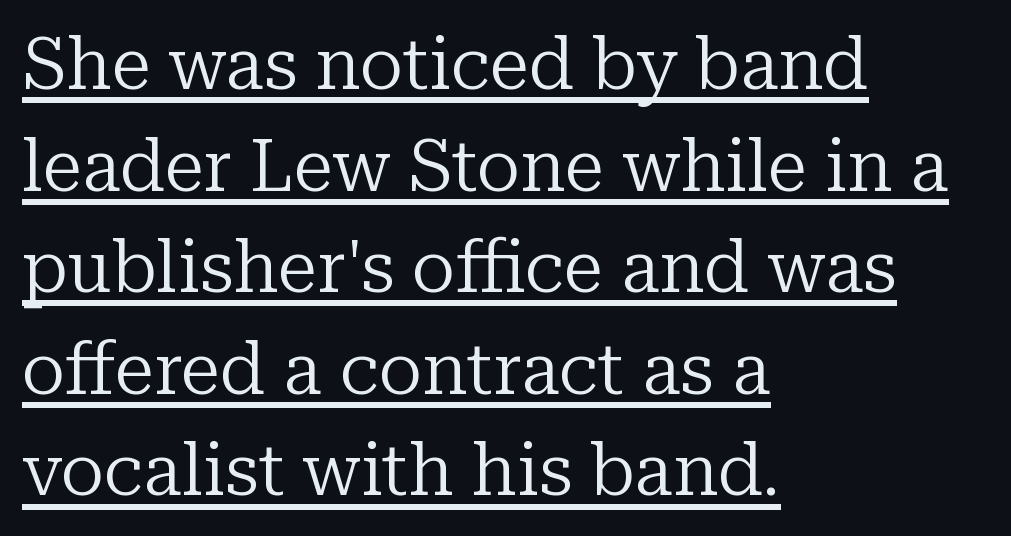
The image shows 72 px regular-weight serif type, upright; set left-aligned, normal line spacing (1.41x), normal letter spacing, underlined; low stroke contrast and a medium x-height.
